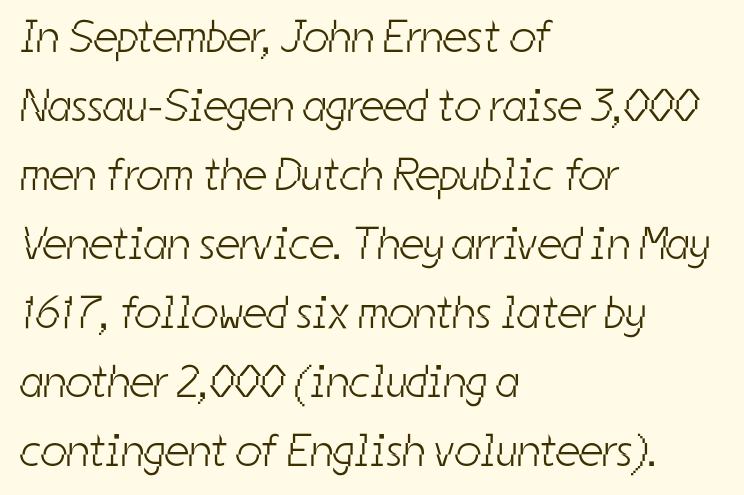
Q: Is the text bold? A: No.
Q: Is the typeface a serif or a sans-serif typeface? A: Sans-serif.
Q: Is the text underlined? A: No.
Q: How is the paragraph aligned? A: Left-aligned.
Q: Is the spacing between letters normal or unusually wide? A: Normal.
Q: Is the spacing between lines tight, normal or loose? A: Normal.
Q: Width (condensed, normal, or wide)? A: Condensed.
Q: Stroke contrast? A: Low.
Q: x-height? A: Medium.
Q: Monospaced? A: No.
